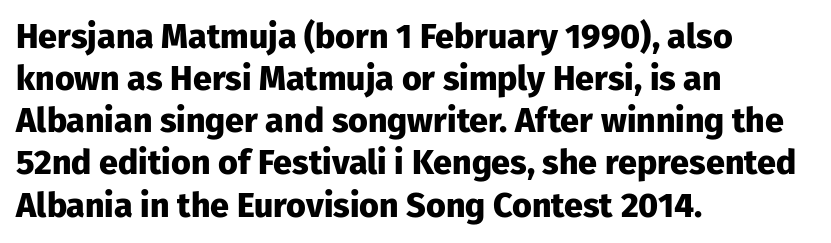
{"serif": "no", "italic": "no", "bold": "yes", "weight": "heavy", "width": "normal", "stroke_contrast": "low", "x_height": "medium", "monospaced": "no", "underline": "no", "align": "left", "line_spacing_ratio": 1.24, "letter_spacing": "normal", "letter_spacing_em": 0.0, "glyph_px": 34}
